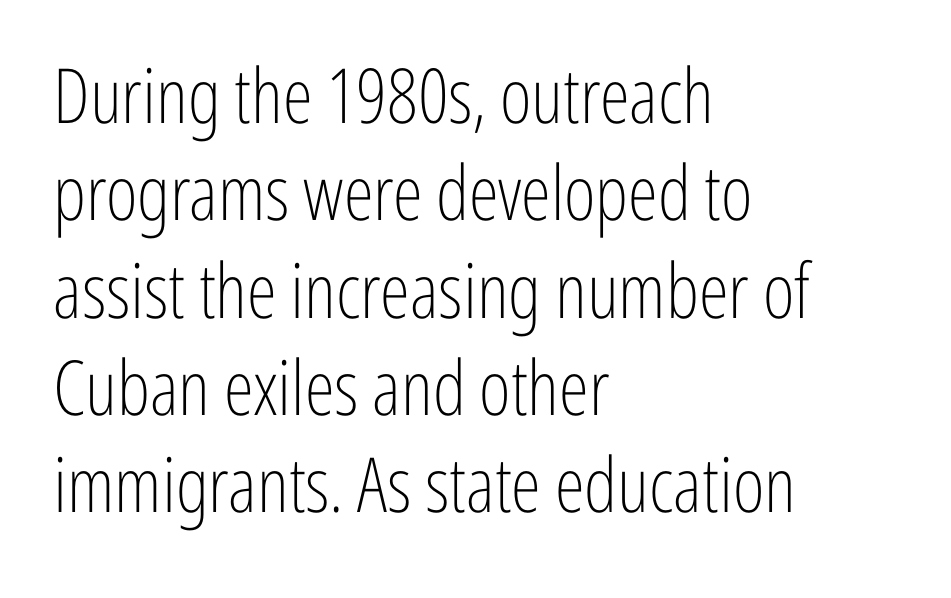
Nothing heavy about these letters — not bold at all. Typographically, this falls in the sans-serif category. Type without underlining. Vertically, the passage feels balanced, rows spaced as you'd expect. Note the varied advance widths — an 'i' is clearly narrower than an 'm'.
